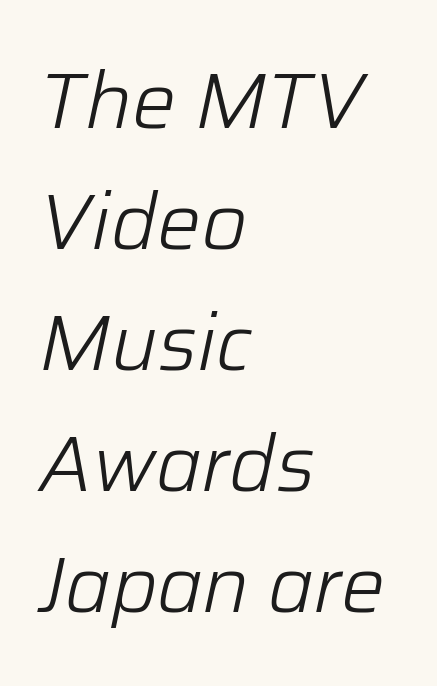
The designer left line spacing at the default. Teacher's note: observe the even left margin — that is flush-left alignment. Think of a printed novel: that variable character pitch is what you see here. You can tell it's italic because the verticals aren't actually vertical.
